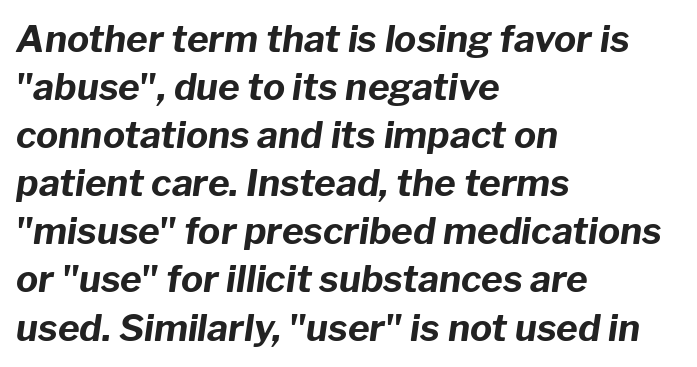
The rendering keeps characters at their native spacing. Pretty heavy lettering here — definitely bold. Slanted lettering throughout. The lines in this sample share a left origin and differ only in where they stop. The passage shown is typed in a proportional face where columns would drift.
